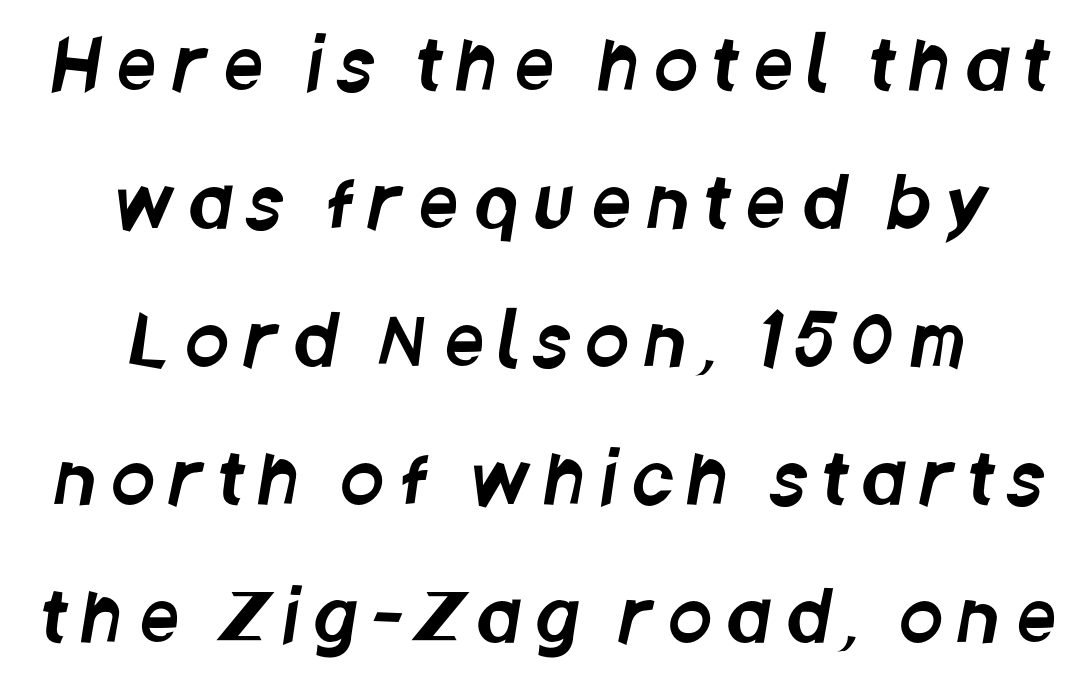
{"serif": "no", "width": "condensed", "stroke_contrast": "low", "x_height": "large", "monospaced": "no", "underline": "no", "line_spacing": "loose", "line_spacing_ratio": 1.97, "letter_spacing": "wide", "letter_spacing_em": 0.23, "glyph_px": 70}
